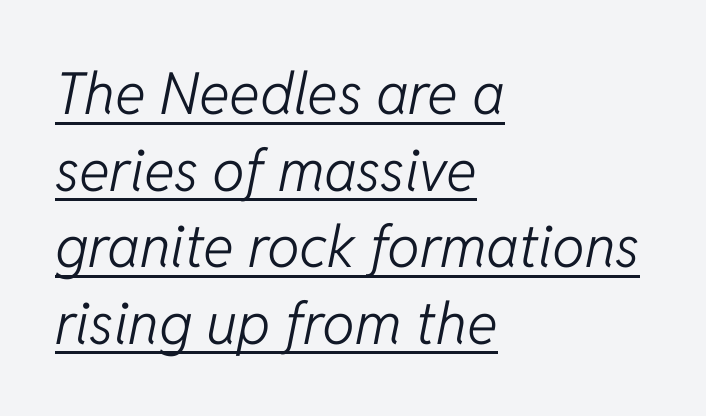
{"italic": "yes", "lean": "right", "slant_degrees": 11, "bold": "no", "weight": "light", "width": "normal", "stroke_contrast": "low", "x_height": "medium", "monospaced": "no", "underline": "yes", "align": "left", "line_spacing": "normal", "line_spacing_ratio": 1.32, "letter_spacing": "normal", "letter_spacing_em": 0.0, "glyph_px": 58}
